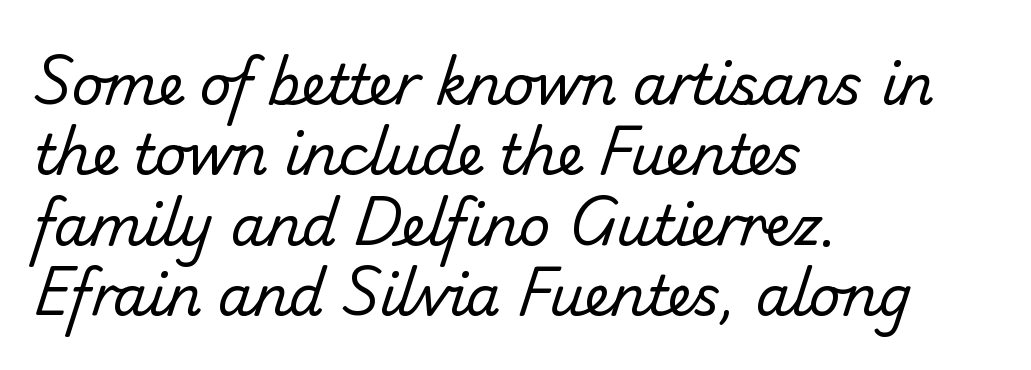
{"serif": "no", "bold": "no", "weight": "regular", "width": "normal", "stroke_contrast": "low", "x_height": "small", "monospaced": "no", "underline": "no", "align": "left", "line_spacing": "normal", "line_spacing_ratio": 1.28, "letter_spacing": "normal", "letter_spacing_em": 0.0, "glyph_px": 55}
